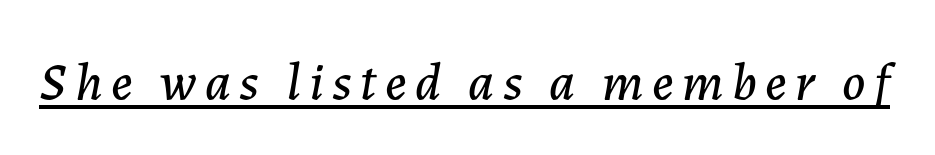
{"italic": "yes", "lean": "right", "slant_degrees": 7, "width": "normal", "stroke_contrast": "low", "x_height": "medium", "monospaced": "no", "underline": "yes", "glyph_px": 53}
